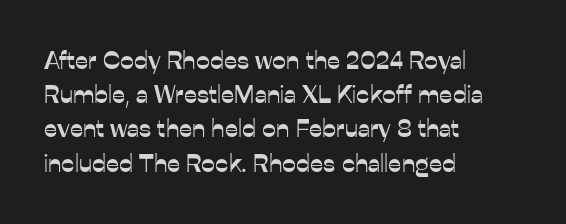
The lettering holds an erect, upright posture throughout. Nobody drew a line under any word here. This rendering uses left alignment, leaving the right contour irregular. Each new line begins a customary step beneath the previous one. Students, note that the glyphs here touch the page at normal intervals.
